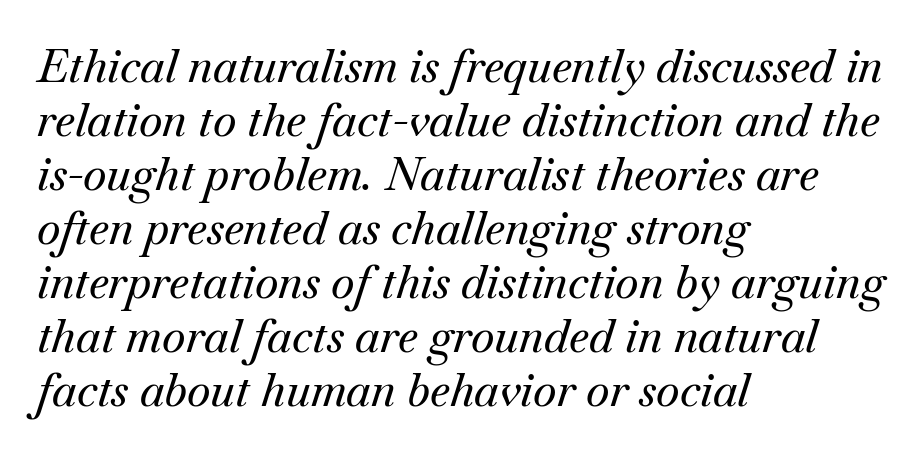
{"serif": "yes", "italic": "yes", "lean": "right", "slant_degrees": 18, "width": "normal", "stroke_contrast": "medium", "x_height": "small", "monospaced": "no", "underline": "no", "align": "left", "line_spacing_ratio": 1.2, "letter_spacing": "normal", "letter_spacing_em": 0.0, "glyph_px": 45}
